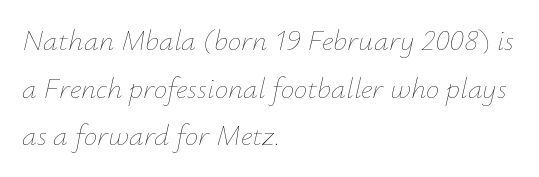
Honestly, the letter spacing is just normal — you wouldn't notice it. Spacing verdict: proportional, widths tailored to each character. Honestly, there is no underline to notice here at all. The axis of the letterforms is tilted away from vertical. Where is the straight margin? On the left.
